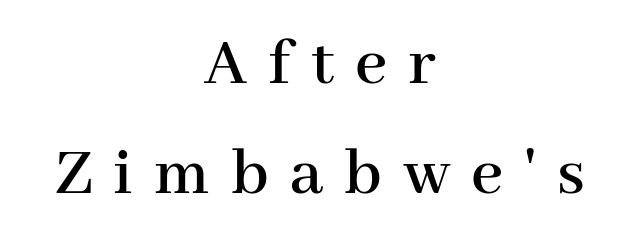
Q: Is the text italic (slanted)? A: No, it is upright.
Q: Is the typeface a serif or a sans-serif typeface? A: Serif.
Q: Is the text underlined? A: No.
Q: How is the paragraph aligned? A: Centered.
Q: Is the spacing between letters normal or unusually wide? A: Unusually wide.
Q: Is the spacing between lines tight, normal or loose? A: Normal.
Q: Width (condensed, normal, or wide)? A: Normal.
Q: Stroke contrast? A: High.
Q: x-height? A: Medium.
Q: Monospaced? A: No.
